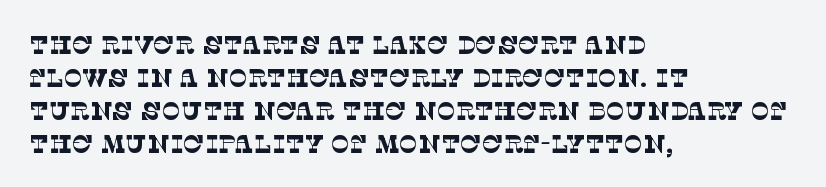
The image shows 25 px text type; set left-aligned, normal line spacing (1.32x), normal letter spacing, not underlined.
